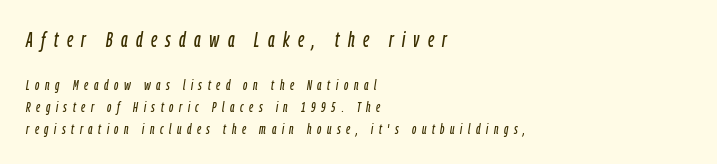
The type is letterspaced generously, with wide tracking. Style check: oblique. The first block has been scaled up relative to the second. Honestly, the row spacing looks completely unremarkable.
